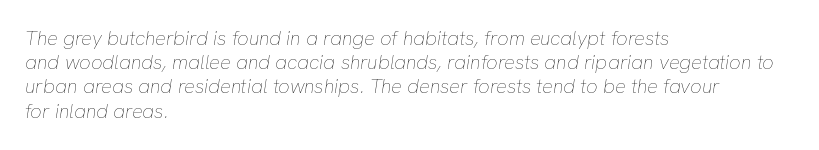
Q: Is the text bold? A: No.
Q: Is the text italic (slanted)? A: Yes, it leans right by about 8 degrees.
Q: Is the text underlined? A: No.
Q: How is the paragraph aligned? A: Left-aligned.
Q: Is the spacing between letters normal or unusually wide? A: Normal.
